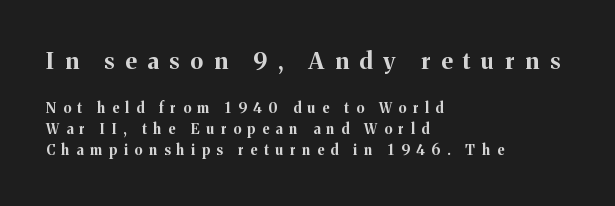
The image shows 23 px bold type, upright; set left-aligned, normal line spacing (1.51x), unusually wide letter spacing (+0.47 em), not underlined; the first (top) block is 1.64x larger.
